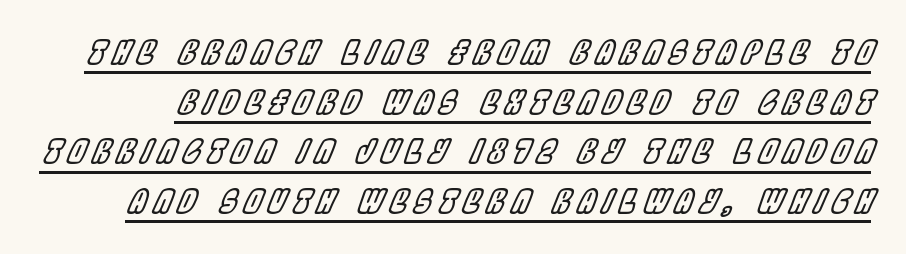
Q: Is the text italic (slanted)? A: Yes, it leans right by about 22 degrees.
Q: Is the text underlined? A: Yes.
Q: Is the spacing between letters normal or unusually wide? A: Unusually wide.
Q: Is the spacing between lines tight, normal or loose? A: Normal.
Q: Width (condensed, normal, or wide)? A: Condensed.
Q: x-height? A: Large.
Q: Monospaced? A: No.
